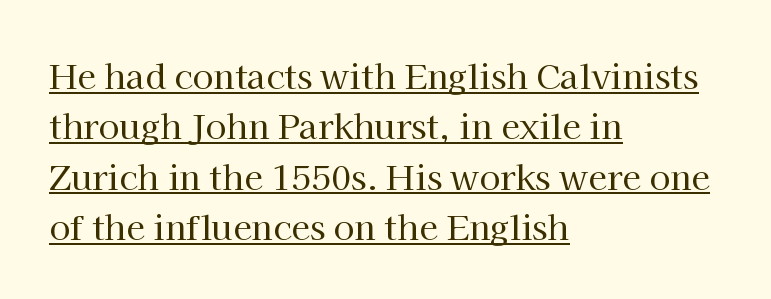
Q: Is the text bold? A: No.
Q: Is the text italic (slanted)? A: No, it is upright.
Q: Is the typeface a serif or a sans-serif typeface? A: Serif.
Q: Is the text underlined? A: Yes.
Q: How is the paragraph aligned? A: Left-aligned.
Q: Is the spacing between letters normal or unusually wide? A: Normal.
Q: Is the spacing between lines tight, normal or loose? A: Normal.
Q: Width (condensed, normal, or wide)? A: Normal.
Q: Stroke contrast? A: High.
Q: x-height? A: Medium.
Q: Monospaced? A: No.
